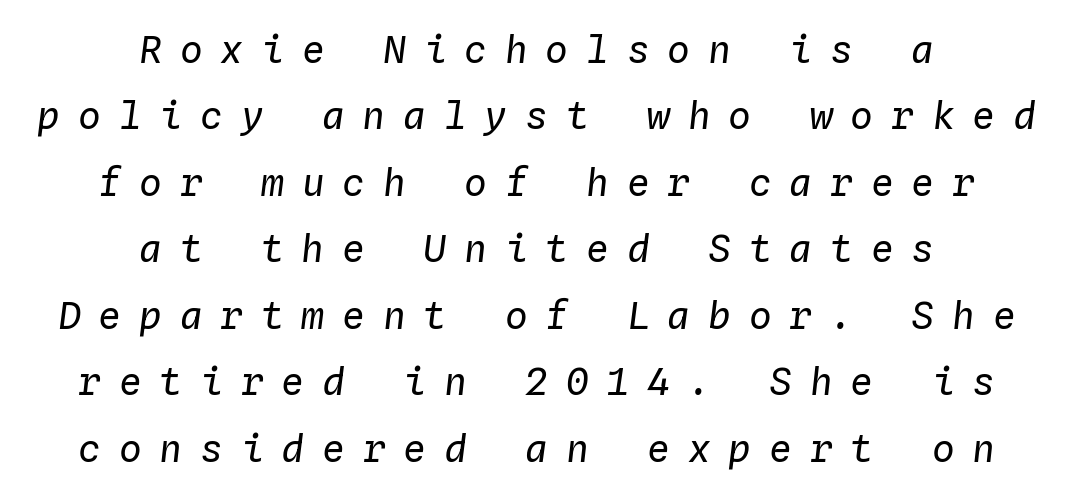
Q: Is the text bold? A: No.
Q: Is the text italic (slanted)? A: Yes, it leans right by about 4 degrees.
Q: Is the text underlined? A: No.
Q: How is the paragraph aligned? A: Centered.
Q: Is the spacing between letters normal or unusually wide? A: Unusually wide.
Q: Width (condensed, normal, or wide)? A: Normal.
Q: Stroke contrast? A: Low.
Q: x-height? A: Medium.
Q: Monospaced? A: Yes.
